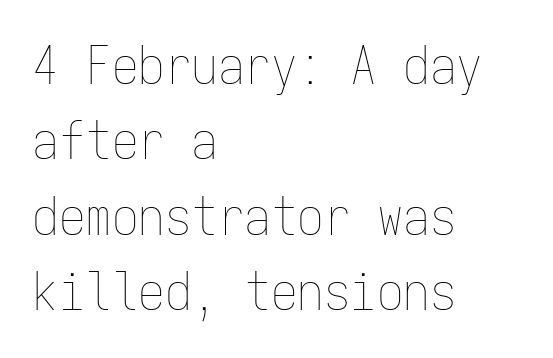
{"italic": "no", "bold": "no", "weight": "thin", "width": "condensed", "stroke_contrast": "low", "x_height": "medium", "monospaced": "yes", "underline": "no", "align": "left", "line_spacing": "normal", "line_spacing_ratio": 1.42, "letter_spacing": "normal", "letter_spacing_em": 0.0, "glyph_px": 53}
